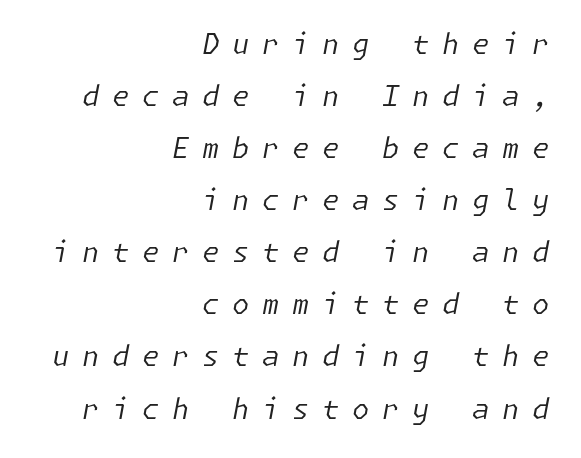
The image shows 28 px regular-weight type, italic (leaning right); set right-aligned, line spacing 1.86x, unusually wide letter spacing (+0.45 em), not underlined; low stroke contrast and a medium x-height.
